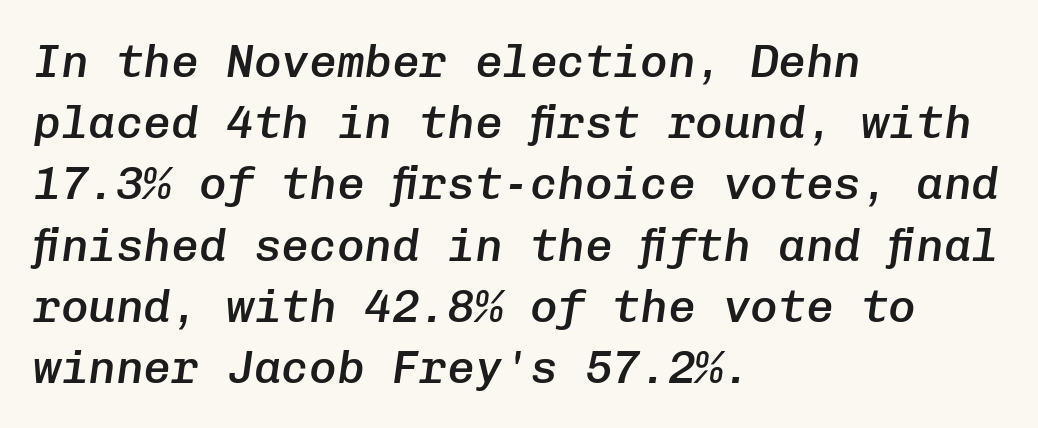
The image shows 46 px semibold type, italic (leaning right), monospaced; set left-aligned, normal line spacing (1.33x), normal letter spacing, not underlined; low stroke contrast and a medium x-height.
